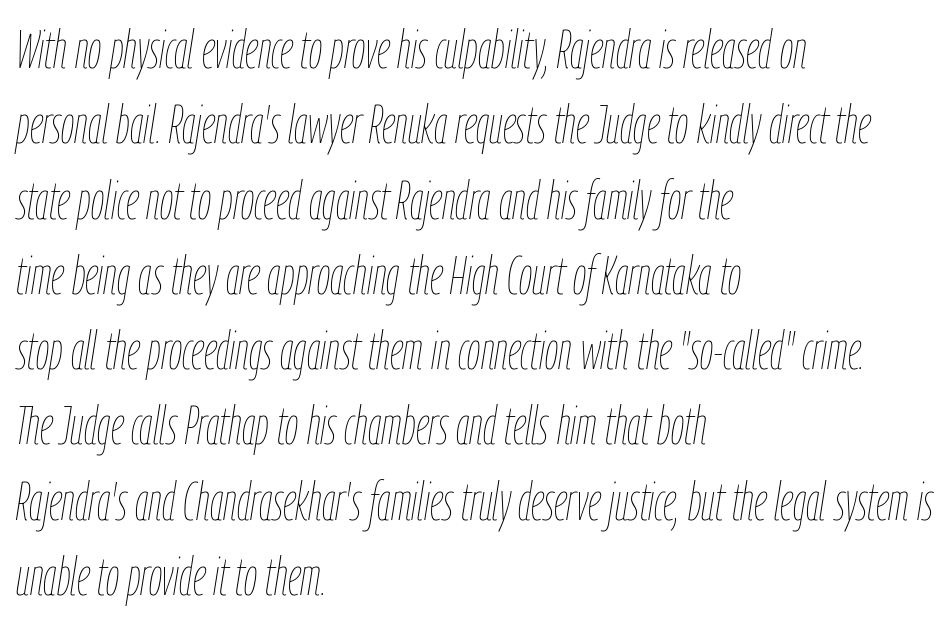
Q: Is the text bold? A: No.
Q: Is the text italic (slanted)? A: Yes, it leans right by about 9 degrees.
Q: Is the text underlined? A: No.
Q: How is the paragraph aligned? A: Left-aligned.
Q: Is the spacing between letters normal or unusually wide? A: Normal.
Q: Is the spacing between lines tight, normal or loose? A: Normal.
Q: Width (condensed, normal, or wide)? A: Condensed.
Q: Stroke contrast? A: Low.
Q: x-height? A: Medium.
Q: Monospaced? A: No.
